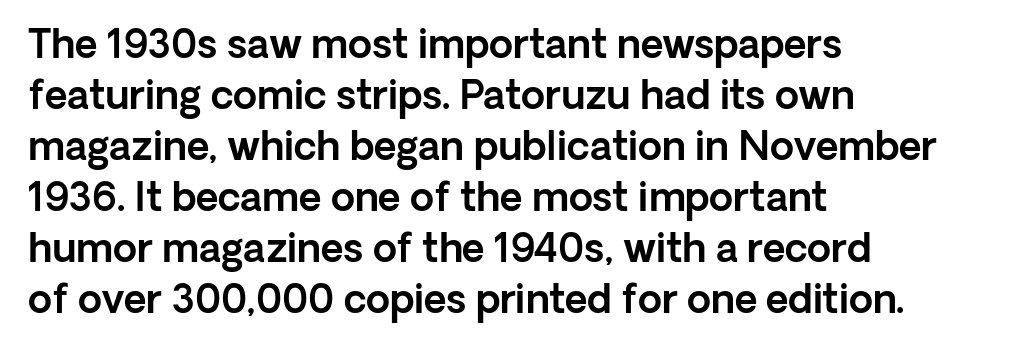
The image shows 39 px sans-serif type, upright; set left-aligned, normal line spacing (1.31x), normal letter spacing, not underlined; a medium x-height.
